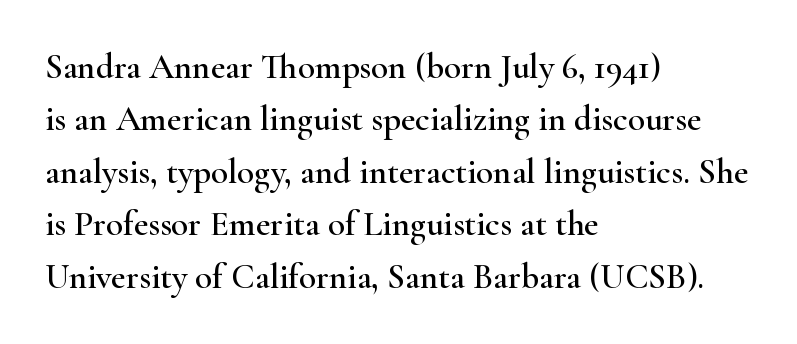
{"serif": "yes", "italic": "no", "width": "wide", "stroke_contrast": "high", "x_height": "small", "monospaced": "no", "underline": "no", "align": "left", "line_spacing": "normal", "line_spacing_ratio": 1.5, "letter_spacing": "normal", "letter_spacing_em": 0.0, "glyph_px": 35}
